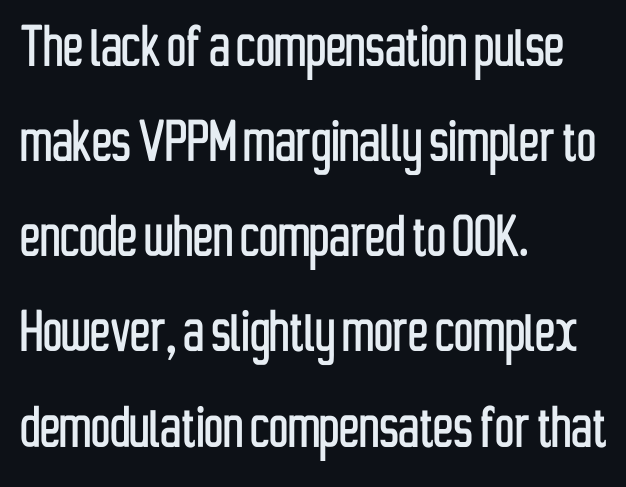
The image shows 67 px condensed sans-serif type, upright; set left-aligned, normal line spacing (1.42x), normal letter spacing, not underlined; low stroke contrast and a medium x-height.
